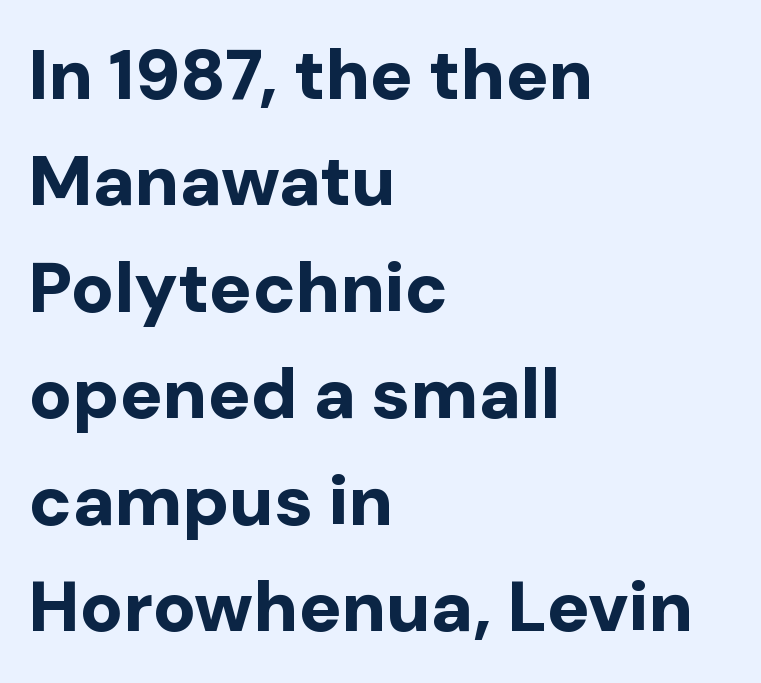
Q: Is the text bold? A: Yes.
Q: Is the text italic (slanted)? A: No, it is upright.
Q: Is the typeface a serif or a sans-serif typeface? A: Sans-serif.
Q: Is the text underlined? A: No.
Q: How is the paragraph aligned? A: Left-aligned.
Q: Is the spacing between letters normal or unusually wide? A: Normal.
Q: Is the spacing between lines tight, normal or loose? A: Normal.
Q: Width (condensed, normal, or wide)? A: Normal.
Q: Stroke contrast? A: Low.
Q: x-height? A: Medium.
Q: Monospaced? A: No.
